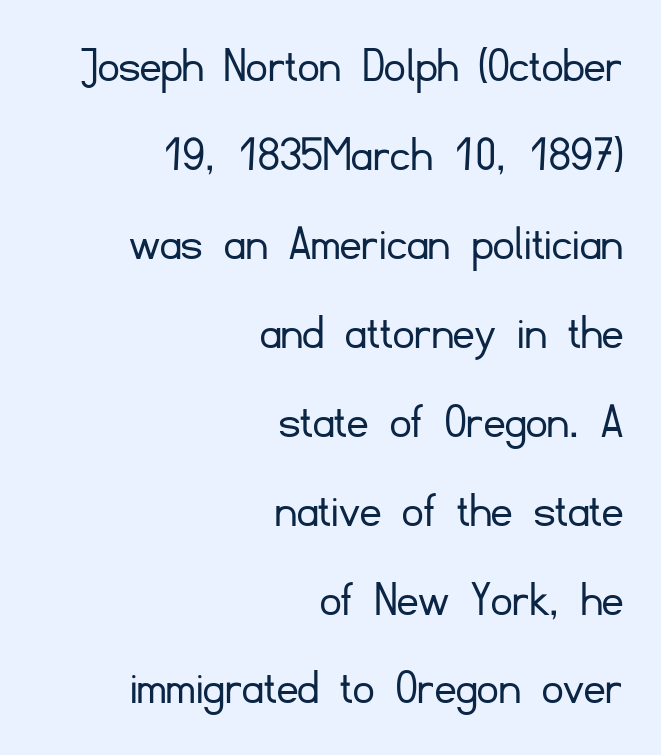
The image shows 52 px light sans-serif type, upright; set right-aligned, line spacing 1.71x, normal letter spacing, not underlined; low stroke contrast and a small x-height.
